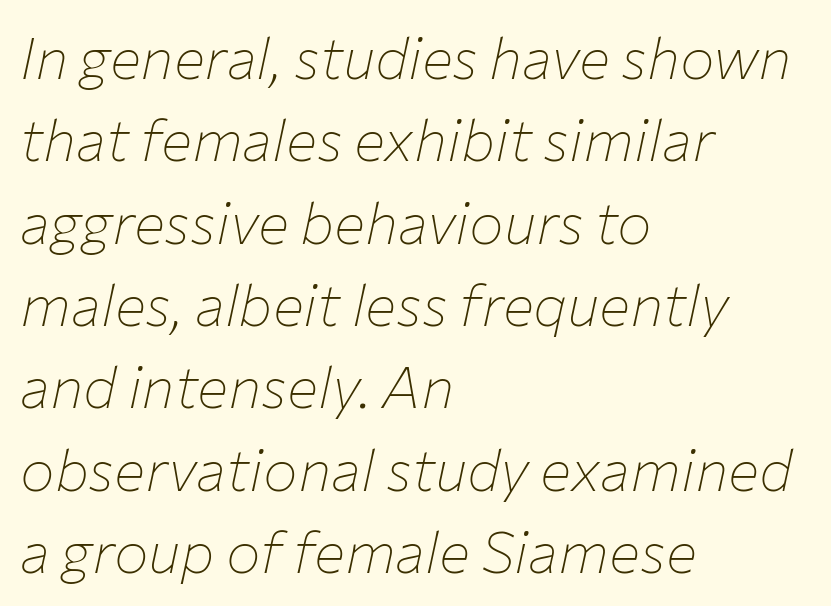
Q: Is the text bold? A: No.
Q: Is the text italic (slanted)? A: Yes, it leans right by about 12 degrees.
Q: Is the text underlined? A: No.
Q: How is the paragraph aligned? A: Left-aligned.
Q: Is the spacing between letters normal or unusually wide? A: Normal.
Q: Is the spacing between lines tight, normal or loose? A: Normal.
Q: Width (condensed, normal, or wide)? A: Normal.
Q: Stroke contrast? A: Low.
Q: x-height? A: Medium.
Q: Monospaced? A: No.
